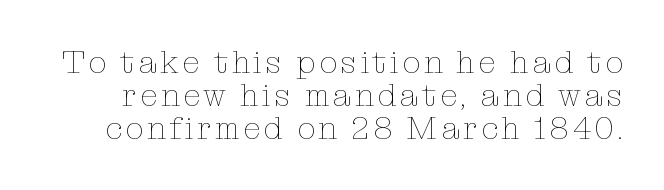
The image shows 32 px thin type, upright; set tight line spacing (1.03x), not underlined; low stroke contrast and a medium x-height.
